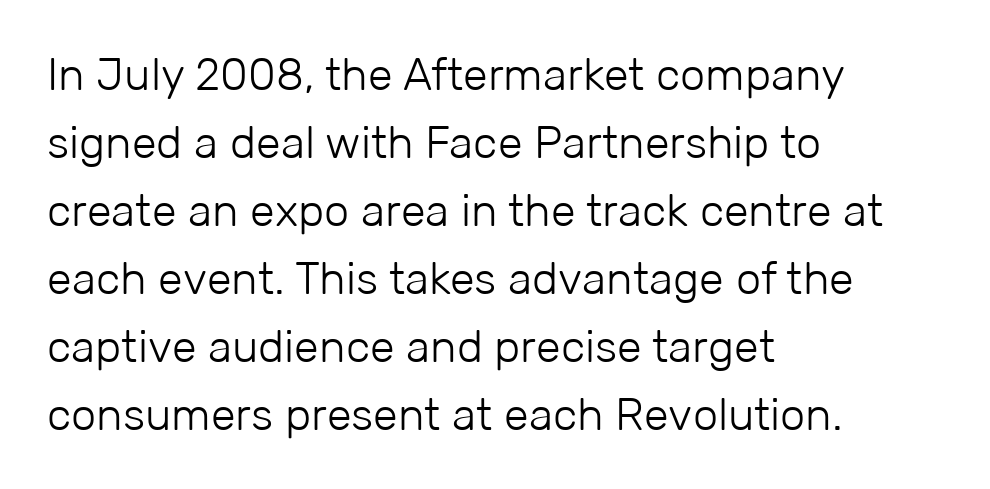
Q: Is the text bold? A: No.
Q: Is the text italic (slanted)? A: No, it is upright.
Q: Is the typeface a serif or a sans-serif typeface? A: Sans-serif.
Q: Is the text underlined? A: No.
Q: How is the paragraph aligned? A: Left-aligned.
Q: Is the spacing between letters normal or unusually wide? A: Normal.
Q: Is the spacing between lines tight, normal or loose? A: Normal.
Q: Width (condensed, normal, or wide)? A: Normal.
Q: Stroke contrast? A: Low.
Q: x-height? A: Medium.
Q: Monospaced? A: No.
